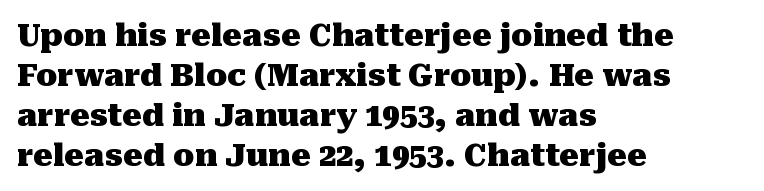
Q: Is the text bold? A: Yes.
Q: Is the text italic (slanted)? A: No, it is upright.
Q: Is the typeface a serif or a sans-serif typeface? A: Serif.
Q: Is the text underlined? A: No.
Q: How is the paragraph aligned? A: Left-aligned.
Q: Is the spacing between letters normal or unusually wide? A: Normal.
Q: Is the spacing between lines tight, normal or loose? A: Normal.
Q: Width (condensed, normal, or wide)? A: Normal.
Q: Stroke contrast? A: Medium.
Q: x-height? A: Medium.
Q: Monospaced? A: No.
